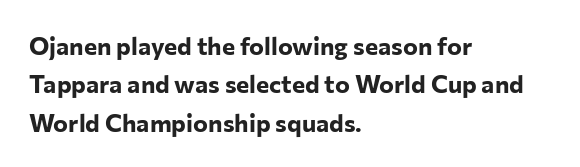
Q: Is the text bold? A: Yes.
Q: Is the text italic (slanted)? A: No, it is upright.
Q: Is the text underlined? A: No.
Q: How is the paragraph aligned? A: Left-aligned.
Q: Is the spacing between letters normal or unusually wide? A: Normal.
Q: Is the spacing between lines tight, normal or loose? A: Normal.
